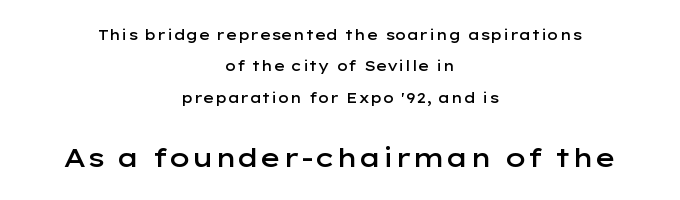
{"italic": "no", "bold": "semi", "underline": "no", "align": "center", "line_spacing": "loose", "line_spacing_ratio": 2.24, "letter_spacing": "normal", "letter_spacing_em": 0.0, "larger_block": "second", "size_ratio": 1.86, "glyph_px": 26}
